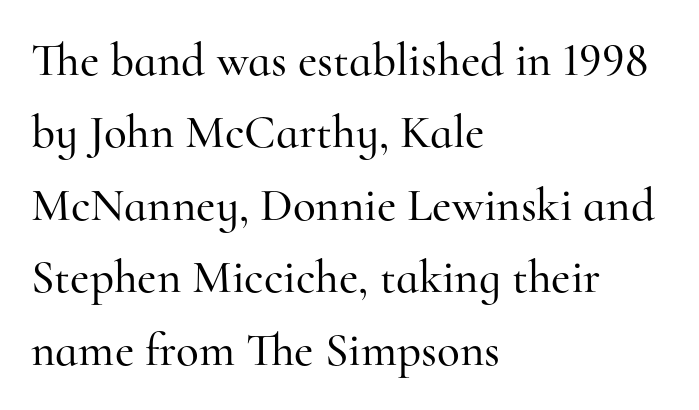
Q: Is the text italic (slanted)? A: No, it is upright.
Q: Is the typeface a serif or a sans-serif typeface? A: Serif.
Q: Is the text underlined? A: No.
Q: How is the paragraph aligned? A: Left-aligned.
Q: Is the spacing between letters normal or unusually wide? A: Normal.
Q: Is the spacing between lines tight, normal or loose? A: Normal.
Q: Width (condensed, normal, or wide)? A: Normal.
Q: Stroke contrast? A: High.
Q: x-height? A: Small.
Q: Monospaced? A: No.
